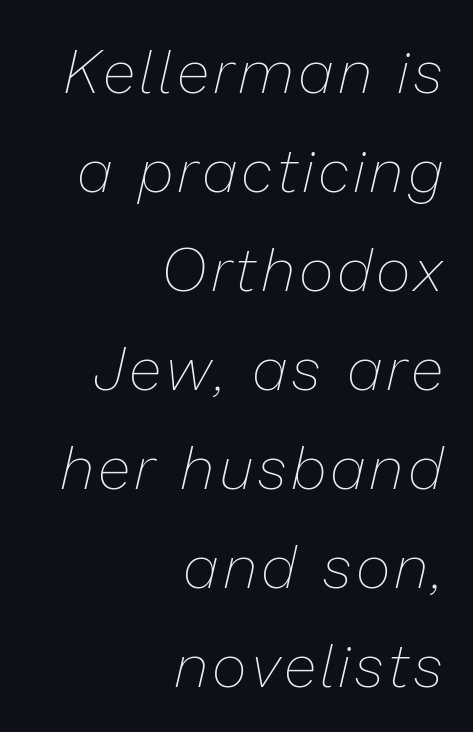
The image shows 60 px thin type, italic (leaning right); set right-aligned, normal line spacing (1.65x), not underlined; low stroke contrast and a medium x-height.
